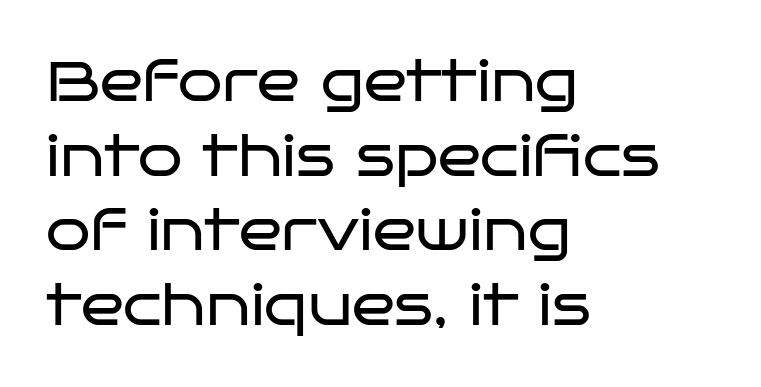
{"serif": "no", "italic": "no", "bold": "no", "weight": "regular", "width": "wide", "stroke_contrast": "low", "x_height": "large", "monospaced": "no", "underline": "no", "align": "left", "line_spacing": "normal", "line_spacing_ratio": 1.31, "letter_spacing": "normal", "letter_spacing_em": 0.0, "glyph_px": 57}
